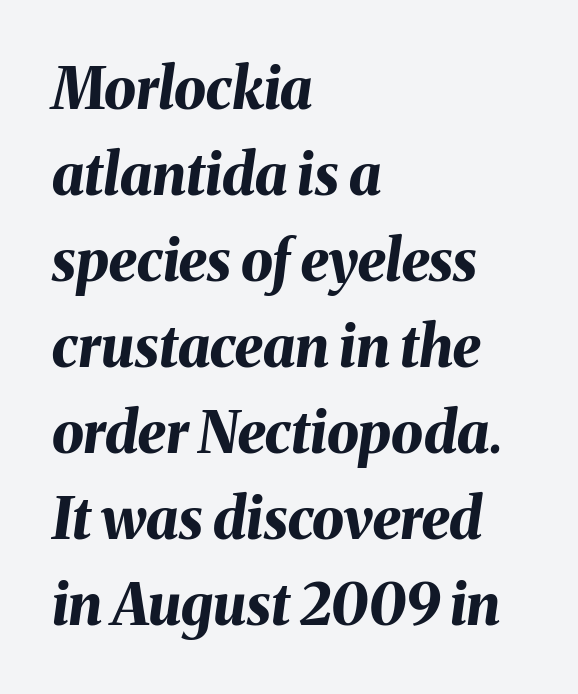
The text block is weighted toward the left margin, trailing off unevenly rightward. Do the characters align in a grid? No, the font is proportional. The foot of each line stays bare and open. Evenly set lines give the paragraph a standard silhouette. Is the letter spacing exaggerated? No — it looks like the ordinary default. Rendered with sloped, italic letterforms.
